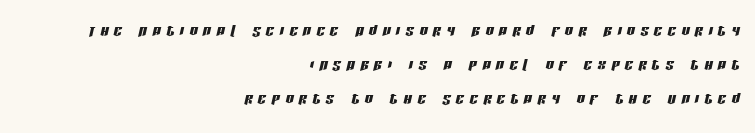
Q: Is the text italic (slanted)? A: Yes, it leans right by about 13 degrees.
Q: Is the text underlined? A: No.
Q: How is the paragraph aligned? A: Right-aligned.
Q: Is the spacing between letters normal or unusually wide? A: Unusually wide.
